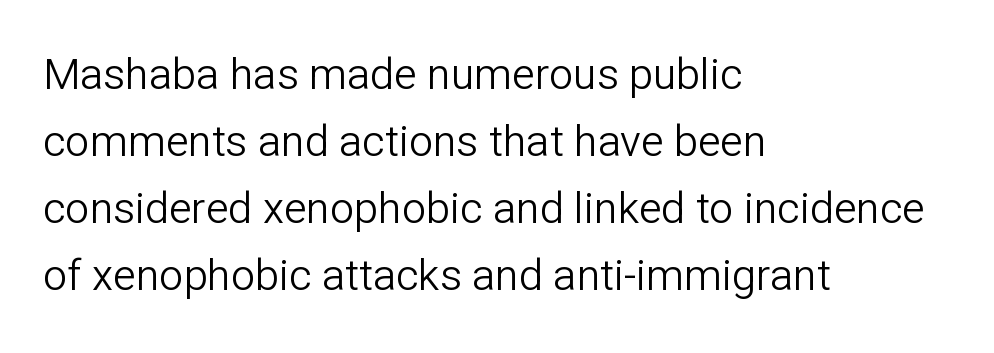
Quick note: not italic, upright. The passage shown is not underscored anywhere. The rag falls on the right side of this text block. Each letter keeps its own natural width here, so spacing adapts to shape. Tracking here is standard; glyphs follow each other at the usual distance.
